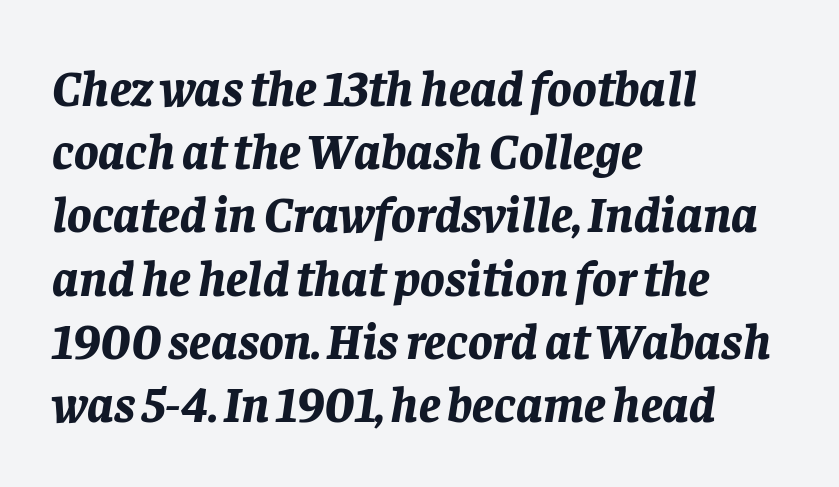
{"italic": "yes", "lean": "right", "slant_degrees": 8, "bold": "yes", "weight": "bold", "width": "normal", "stroke_contrast": "low", "x_height": "large", "monospaced": "no", "underline": "no", "align": "left", "line_spacing_ratio": 1.24, "letter_spacing": "normal", "letter_spacing_em": 0.0, "glyph_px": 51}
